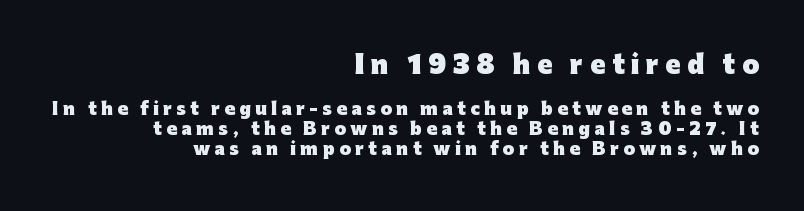
Q: Is the text bold? A: Yes.
Q: Is the text italic (slanted)? A: No, it is upright.
Q: Is the text underlined? A: No.
Q: How is the paragraph aligned? A: Right-aligned.
Q: Is the spacing between letters normal or unusually wide? A: Unusually wide.
Q: Which block of text is set in a larger size, the first (top) or the second (bottom)? A: The first (top) one.
